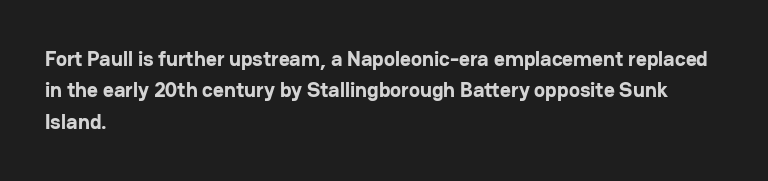
The image shows 21 px bold type, upright; set left-aligned, normal line spacing (1.5x), normal letter spacing, not underlined.
